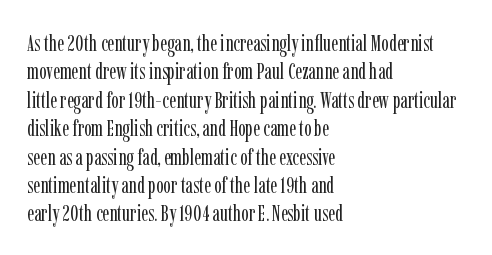
{"italic": "no", "bold": "no", "underline": "no", "align": "left", "line_spacing": "normal", "line_spacing_ratio": 1.29, "letter_spacing": "normal", "letter_spacing_em": 0.0, "glyph_px": 22}
